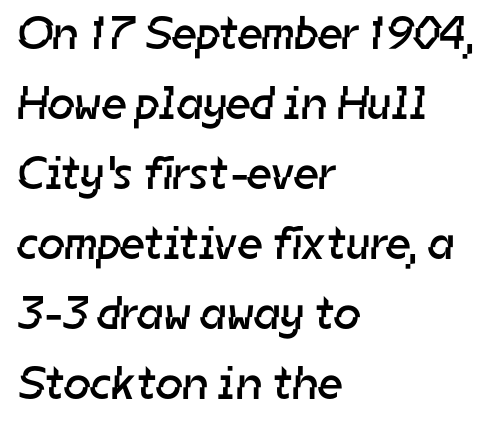
The image shows 47 px regular-weight sans-serif type; set left-aligned, normal line spacing (1.49x), normal letter spacing, not underlined; low stroke contrast and a medium x-height.
